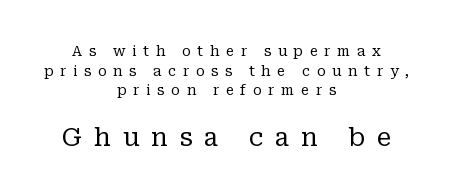
{"italic": "no", "bold": "no", "underline": "no", "align": "center", "line_spacing": "normal", "line_spacing_ratio": 1.4, "letter_spacing": "wide", "letter_spacing_em": 0.47, "larger_block": "second", "size_ratio": 1.79, "glyph_px": 25}
